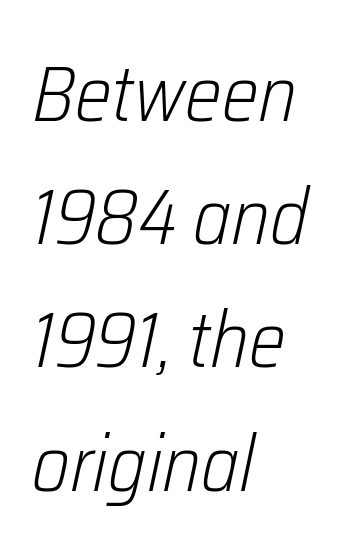
{"italic": "yes", "lean": "right", "slant_degrees": 12, "bold": "no", "weight": "light", "width": "condensed", "stroke_contrast": "low", "x_height": "medium", "monospaced": "no", "underline": "no", "align": "left", "line_spacing": "normal", "line_spacing_ratio": 1.58, "letter_spacing": "normal", "letter_spacing_em": 0.0, "glyph_px": 78}
